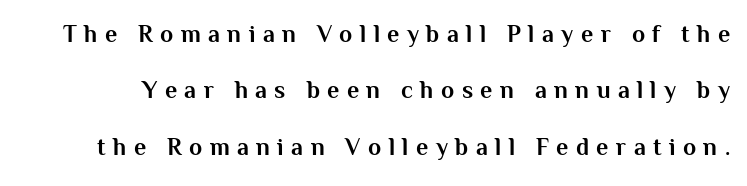
If you drew a line through each stem, it would be perfectly vertical. Look at the stroke-to-counter ratio: heavy, a bold. Look at the tracking — it's clearly loosened, letters drifting apart. Letters rest on an invisible, unmarked baseline.
